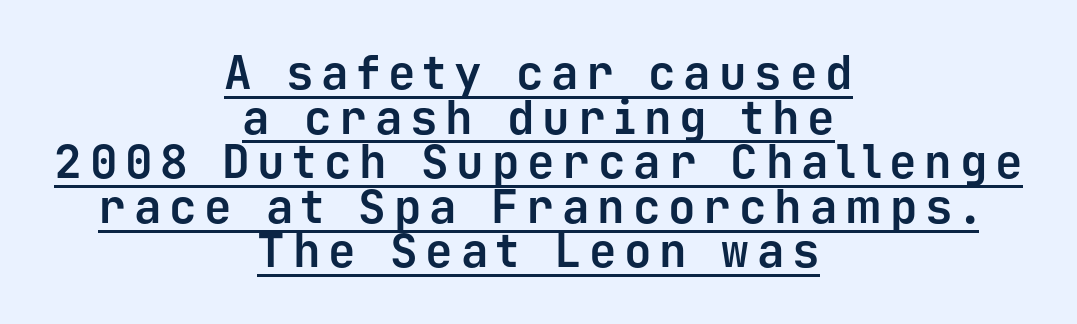
{"serif": "no", "italic": "no", "bold": "yes", "weight": "bold", "width": "normal", "stroke_contrast": "low", "x_height": "medium", "monospaced": "yes", "underline": "yes", "align": "center", "line_spacing": "tight", "line_spacing_ratio": 0.97, "glyph_px": 46}
